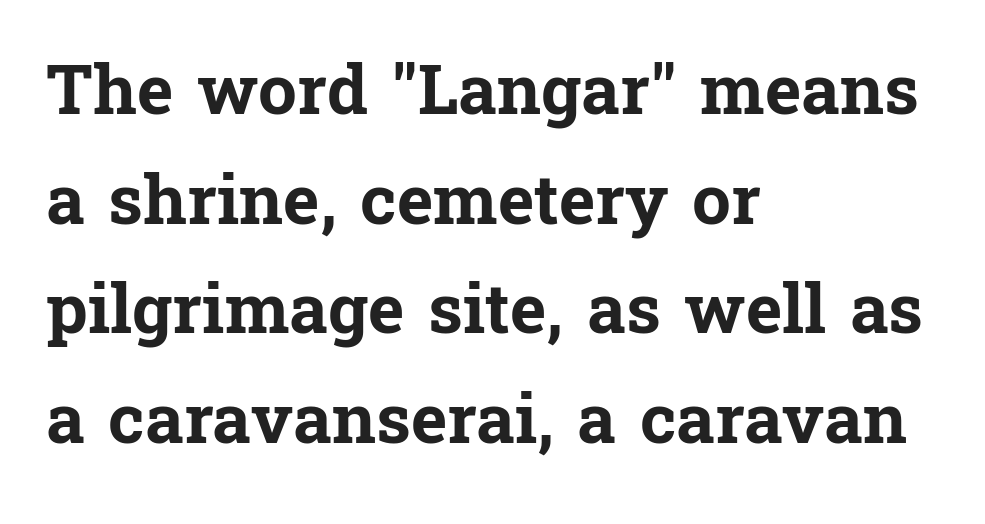
Q: Is the text bold? A: Yes.
Q: Is the text italic (slanted)? A: No, it is upright.
Q: Is the typeface a serif or a sans-serif typeface? A: Serif.
Q: Is the text underlined? A: No.
Q: How is the paragraph aligned? A: Left-aligned.
Q: Is the spacing between letters normal or unusually wide? A: Normal.
Q: Is the spacing between lines tight, normal or loose? A: Normal.
Q: Width (condensed, normal, or wide)? A: Normal.
Q: Stroke contrast? A: Low.
Q: x-height? A: Medium.
Q: Monospaced? A: No.
